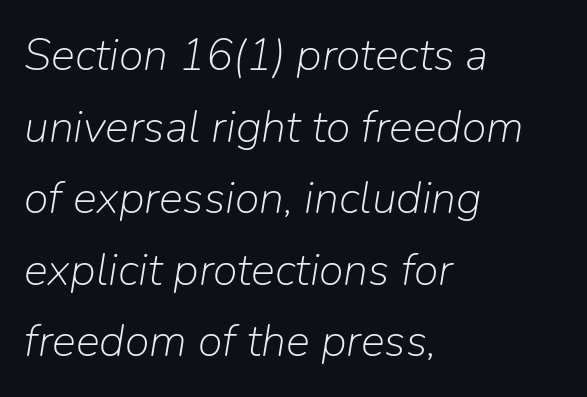
{"italic": "yes", "lean": "right", "slant_degrees": 9, "bold": "no", "weight": "light", "width": "normal", "stroke_contrast": "low", "x_height": "medium", "monospaced": "no", "underline": "no", "align": "left", "line_spacing": "normal", "line_spacing_ratio": 1.59, "letter_spacing": "normal", "letter_spacing_em": 0.0, "glyph_px": 45}
